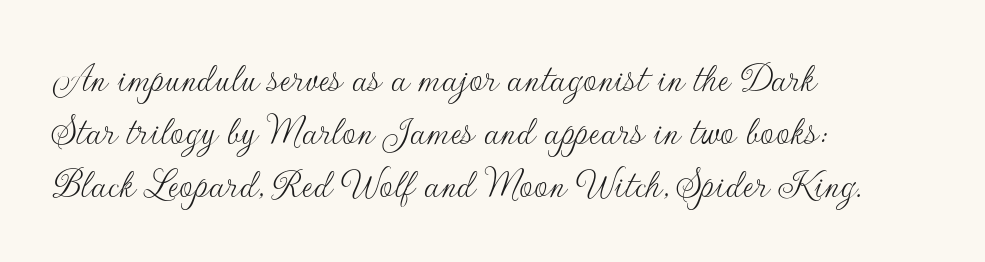
You could call the tracking neutral — neither tight nor loose. Teacher's note: observe the even left margin — that is flush-left alignment. Glance below the letters and you will spot only blank space. The type family on display is of the sans-serif kind. Stems here are at most as thick as an everyday book face.
